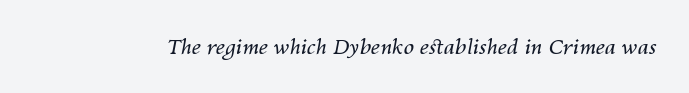
Honestly, the letter spacing is just normal — you wouldn't notice it. The specimen reads as italic at a glance. On a weight scale, this lands at 450 or below. The zone under the glyphs is completely vacant.
